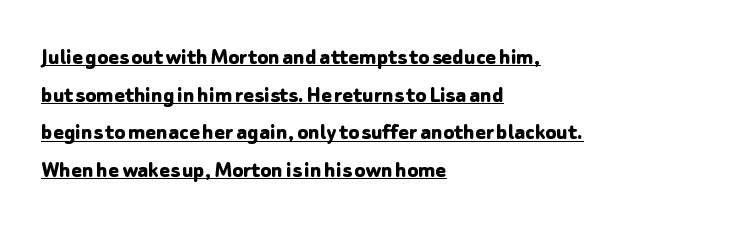
Q: Is the text bold? A: Yes.
Q: Is the text italic (slanted)? A: No, it is upright.
Q: Is the text underlined? A: Yes.
Q: How is the paragraph aligned? A: Left-aligned.
Q: Is the spacing between letters normal or unusually wide? A: Normal.
Q: Is the spacing between lines tight, normal or loose? A: Normal.
